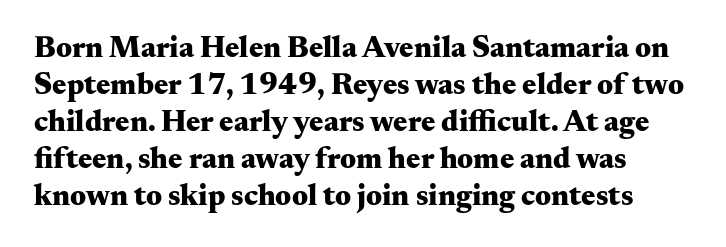
The image shows 30 px heavy, wide serif type, upright; set line spacing 1.23x, normal letter spacing, not underlined; medium stroke contrast and a small x-height.
